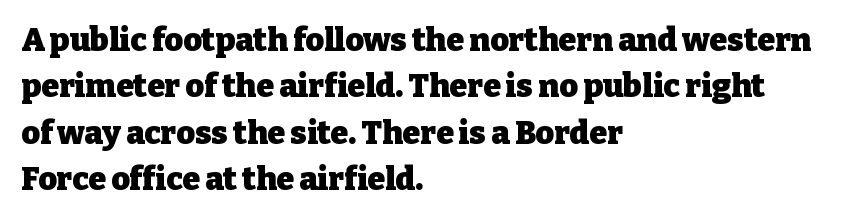
Q: Is the text bold? A: Yes.
Q: Is the text italic (slanted)? A: No, it is upright.
Q: Is the typeface a serif or a sans-serif typeface? A: Serif.
Q: Is the text underlined? A: No.
Q: How is the paragraph aligned? A: Left-aligned.
Q: Is the spacing between letters normal or unusually wide? A: Normal.
Q: Is the spacing between lines tight, normal or loose? A: Normal.
Q: Width (condensed, normal, or wide)? A: Normal.
Q: Stroke contrast? A: Low.
Q: x-height? A: Medium.
Q: Monospaced? A: No.
